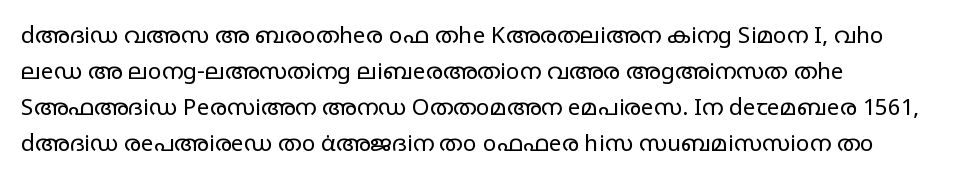
Q: Is the text bold? A: No.
Q: Is the text italic (slanted)? A: No, it is upright.
Q: Is the text underlined? A: No.
Q: Is the spacing between letters normal or unusually wide? A: Normal.
Q: Is the spacing between lines tight, normal or loose? A: Normal.
